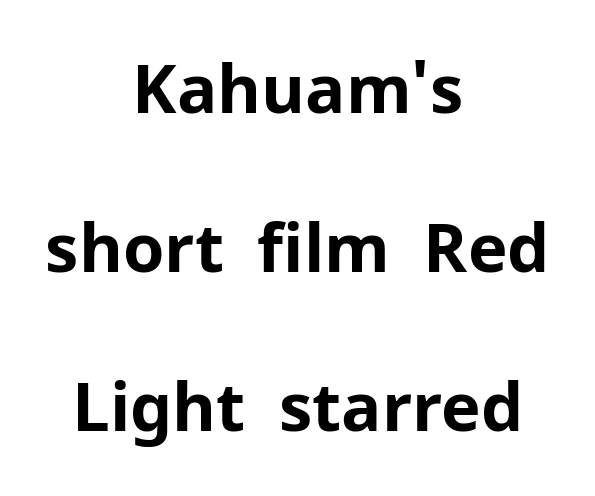
Does the copy run flush right? No — it is centered line by line. Caption: bold face, heavy strokes. Nothing sits at the stroke ends, so this counts as sans-serif. The space directly below the letters is spotless.
